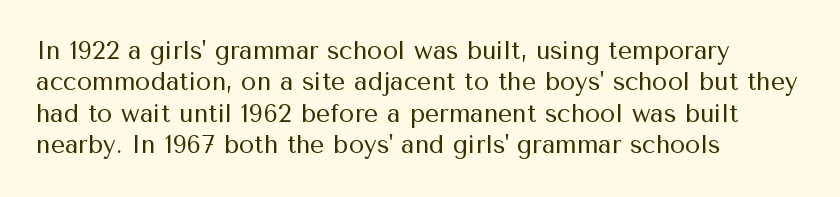
Q: Is the text bold? A: No.
Q: Is the text italic (slanted)? A: No, it is upright.
Q: Is the text underlined? A: No.
Q: How is the paragraph aligned? A: Left-aligned.
Q: Is the spacing between letters normal or unusually wide? A: Normal.
Q: Is the spacing between lines tight, normal or loose? A: Normal.
